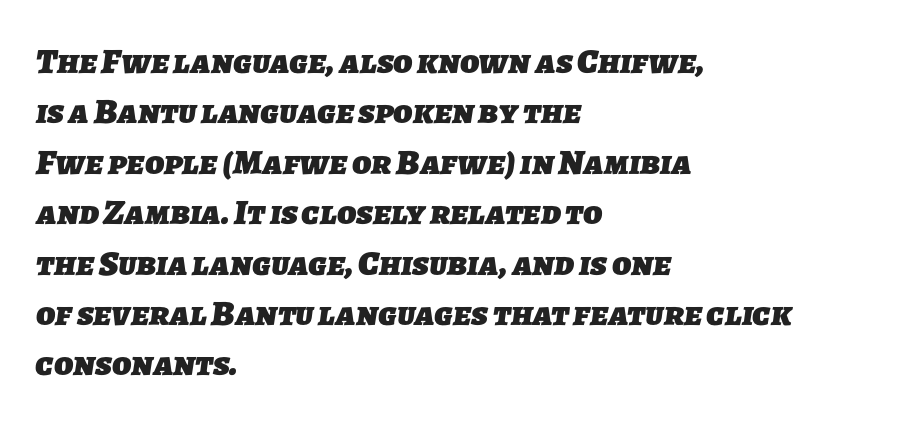
Q: Is the text bold? A: Yes.
Q: Is the typeface a serif or a sans-serif typeface? A: Sans-serif.
Q: Is the text underlined? A: No.
Q: How is the paragraph aligned? A: Left-aligned.
Q: Is the spacing between letters normal or unusually wide? A: Normal.
Q: Is the spacing between lines tight, normal or loose? A: Normal.
Q: Width (condensed, normal, or wide)? A: Normal.
Q: Stroke contrast? A: Low.
Q: x-height? A: Medium.
Q: Monospaced? A: No.
